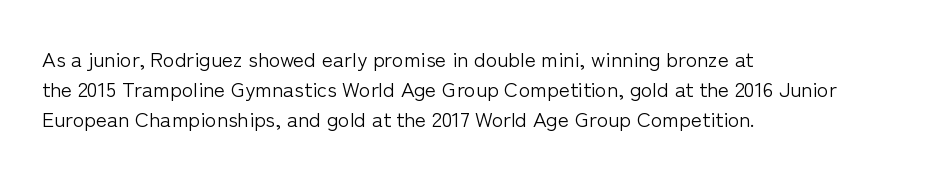
{"italic": "no", "bold": "no", "underline": "no", "align": "left", "line_spacing": "normal", "line_spacing_ratio": 1.43, "letter_spacing": "normal", "letter_spacing_em": 0.0, "glyph_px": 21}
